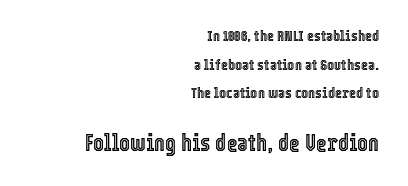
Style check: upright. The ragged edge is on the left, which tells us the setting is flush right. Widely set lines give the paragraph a tall, airy silhouette. A bare baseline throughout the passage. Compared with typical body copy, the letter spacing here is the same. If you squint, the bottom block still reads clearly — it's the larger of the two.
